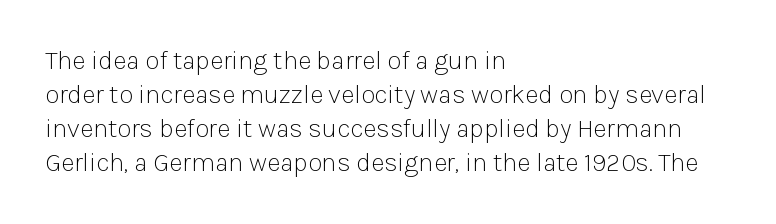
{"italic": "no", "bold": "no", "underline": "no", "align": "left", "line_spacing": "normal", "line_spacing_ratio": 1.31, "letter_spacing": "normal", "letter_spacing_em": 0.0, "glyph_px": 26}
